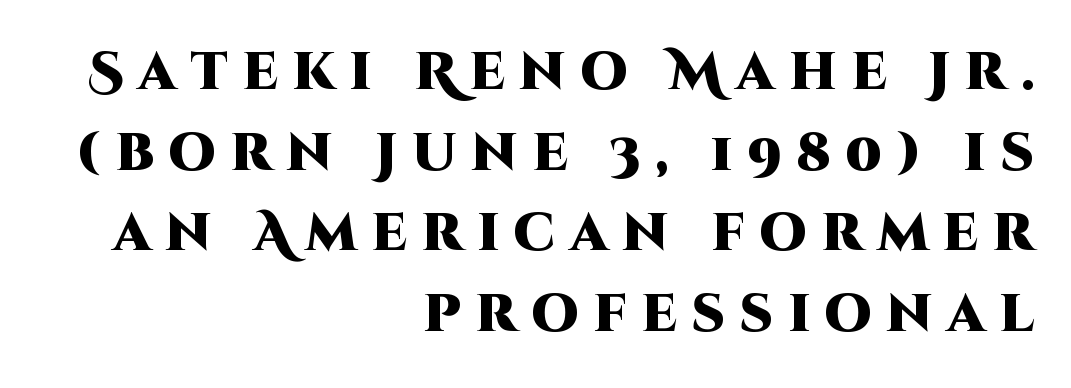
The image shows 53 px heavy sans-serif type, upright; set right-aligned, normal line spacing (1.52x), unusually wide letter spacing (+0.27 em), not underlined; high stroke contrast and a large x-height.
